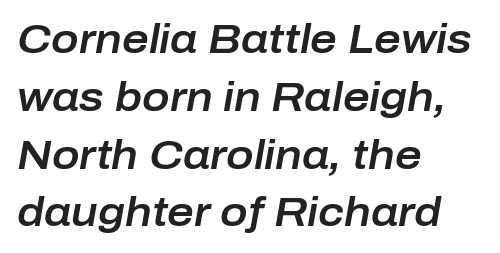
The image shows 41 px text type, italic (leaning right); set left-aligned, normal line spacing (1.41x), normal letter spacing, not underlined; low stroke contrast and a medium x-height.
